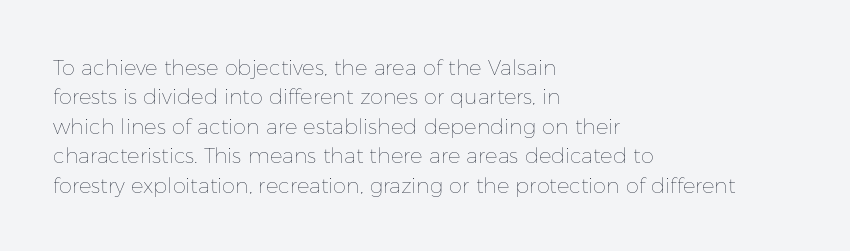
Q: Is the text bold? A: No.
Q: Is the text italic (slanted)? A: No, it is upright.
Q: Is the text underlined? A: No.
Q: How is the paragraph aligned? A: Left-aligned.
Q: Is the spacing between letters normal or unusually wide? A: Normal.
Q: Is the spacing between lines tight, normal or loose? A: Normal.
